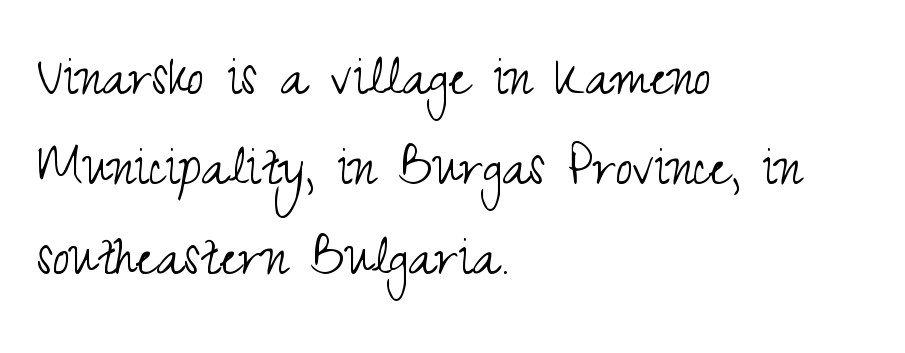
Q: Is the text bold? A: No.
Q: Is the text italic (slanted)? A: No, it is upright.
Q: Is the typeface a serif or a sans-serif typeface? A: Sans-serif.
Q: Is the text underlined? A: No.
Q: How is the paragraph aligned? A: Left-aligned.
Q: Is the spacing between letters normal or unusually wide? A: Normal.
Q: Is the spacing between lines tight, normal or loose? A: Normal.
Q: Width (condensed, normal, or wide)? A: Condensed.
Q: Stroke contrast? A: Medium.
Q: x-height? A: Small.
Q: Monospaced? A: No.
